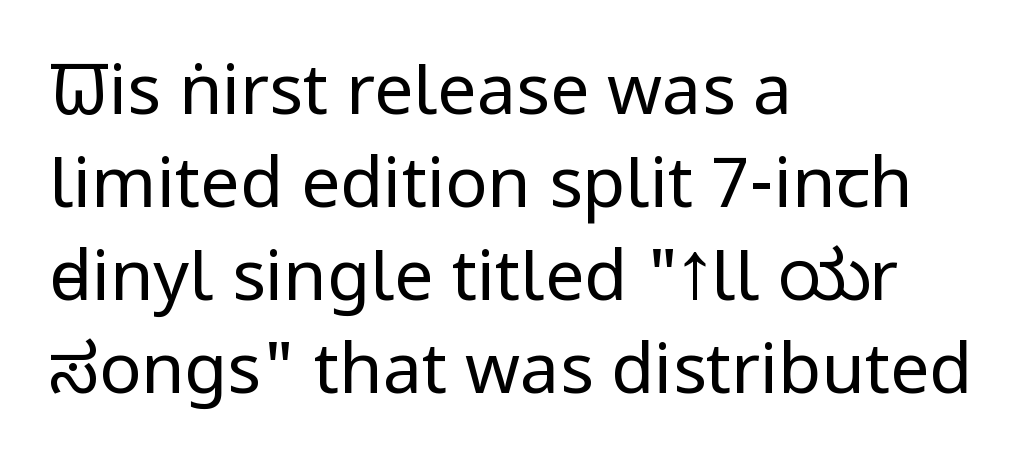
The image shows 70 px regular-weight, condensed sans-serif type, upright; set left-aligned, normal line spacing (1.33x), normal letter spacing, not underlined; low stroke contrast and a large x-height.
